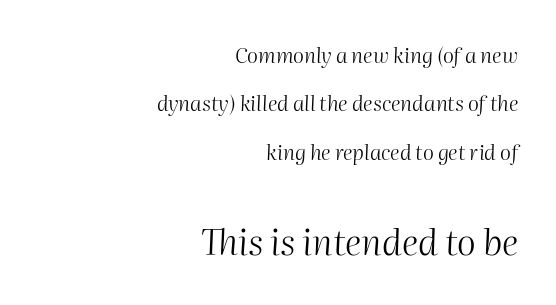
The image shows 36 px light type, italic (leaning right); set right-aligned, loose line spacing (2.3x), normal letter spacing, not underlined; the second (bottom) block is 1.71x larger; medium stroke contrast and a medium x-height.
